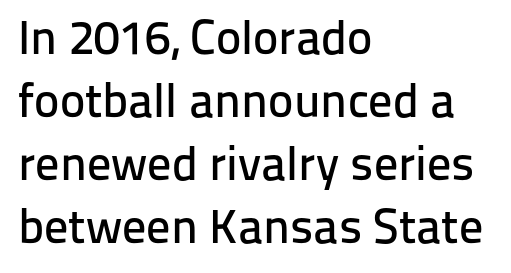
{"serif": "no", "italic": "no", "width": "normal", "stroke_contrast": "low", "x_height": "medium", "monospaced": "no", "underline": "no", "align": "left", "line_spacing": "normal", "line_spacing_ratio": 1.31, "letter_spacing": "normal", "letter_spacing_em": 0.0, "glyph_px": 48}
